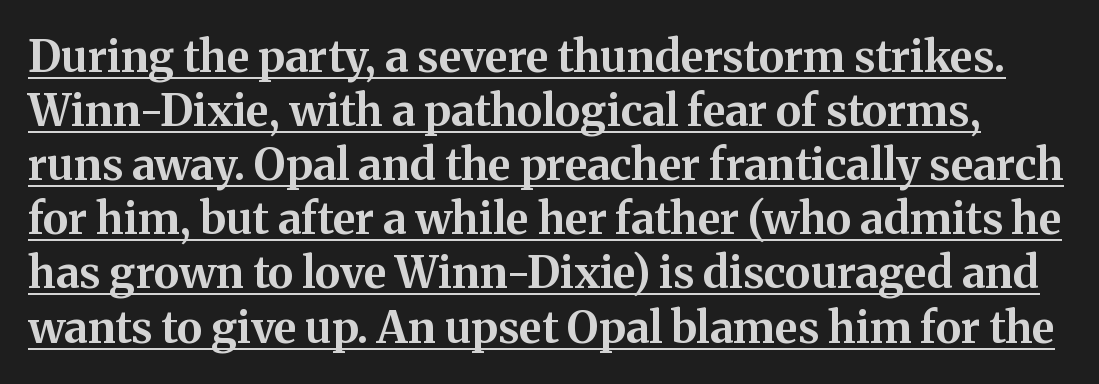
The rendering uses natural spacing where letterforms have individual widths. These lines keep a tight, regular rhythm from letter to letter. Compared with undecorated copy, this sample adds a rule below the words. Italic? Not at all — the glyphs are vertical. You'd pick this weight for a headline — it's a proper bold. Letterform terminals end in serifs throughout the passage.
